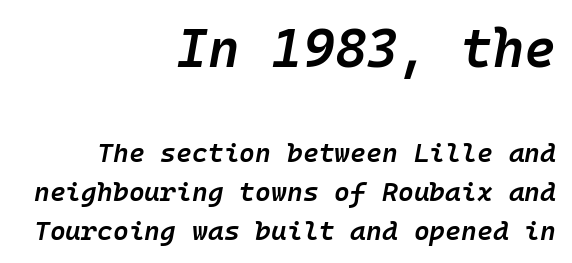
{"italic": "yes", "lean": "right", "slant_degrees": 10, "bold": "semi", "weight": "semibold", "width": "normal", "stroke_contrast": "low", "x_height": "medium", "monospaced": "yes", "underline": "no", "align": "right", "line_spacing": "normal", "line_spacing_ratio": 1.43, "letter_spacing": "normal", "letter_spacing_em": 0.0, "larger_block": "first", "size_ratio": 2.0, "glyph_px": 54}
